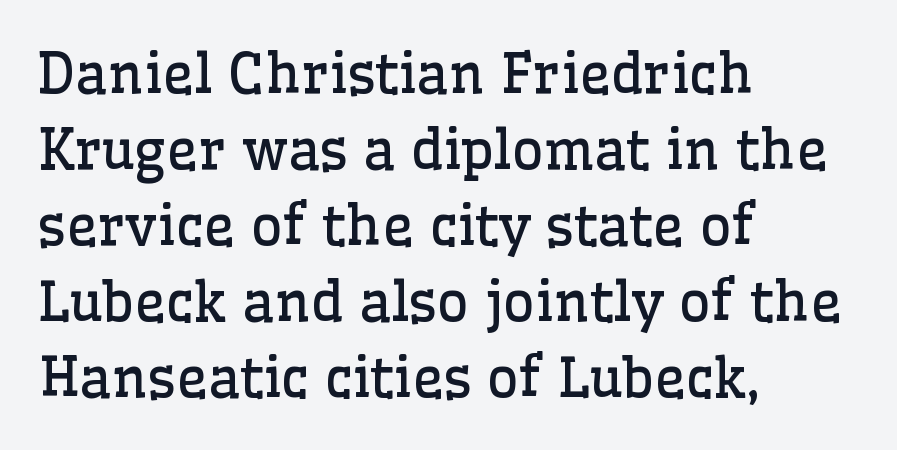
Q: Is the text bold? A: No.
Q: Is the text italic (slanted)? A: No, it is upright.
Q: Is the typeface a serif or a sans-serif typeface? A: Serif.
Q: Is the text underlined? A: No.
Q: How is the paragraph aligned? A: Left-aligned.
Q: Is the spacing between letters normal or unusually wide? A: Normal.
Q: Is the spacing between lines tight, normal or loose? A: Normal.
Q: Width (condensed, normal, or wide)? A: Normal.
Q: Stroke contrast? A: Low.
Q: x-height? A: Medium.
Q: Monospaced? A: No.
